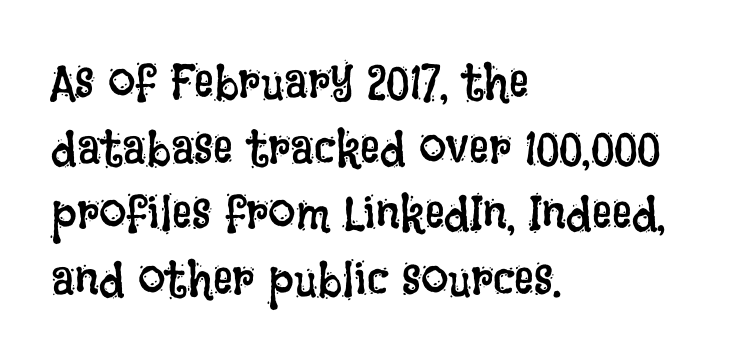
Q: Is the text bold? A: No.
Q: Is the text italic (slanted)? A: No, it is upright.
Q: Is the text underlined? A: No.
Q: How is the paragraph aligned? A: Left-aligned.
Q: Is the spacing between letters normal or unusually wide? A: Normal.
Q: Is the spacing between lines tight, normal or loose? A: Normal.
Q: Width (condensed, normal, or wide)? A: Condensed.
Q: Stroke contrast? A: Low.
Q: x-height? A: Large.
Q: Monospaced? A: No.
